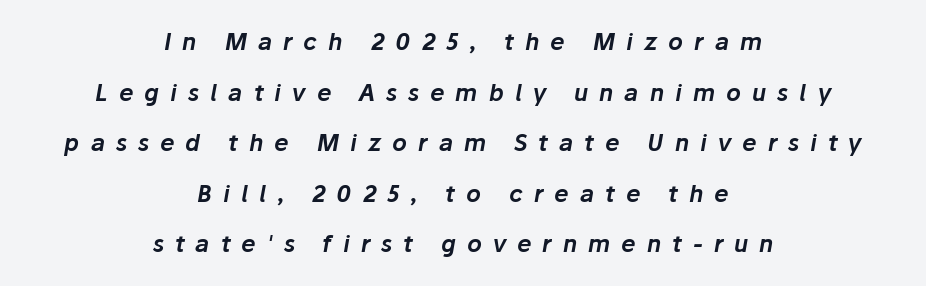
The rag falls on both sides of this text block equally. The letterforms stand isolated, each surrounded by extra space. The baseline area is clear. Summary of vertical rhythm: relaxed, with wide interline spacing. In terms of posture, this sample is oblique.
